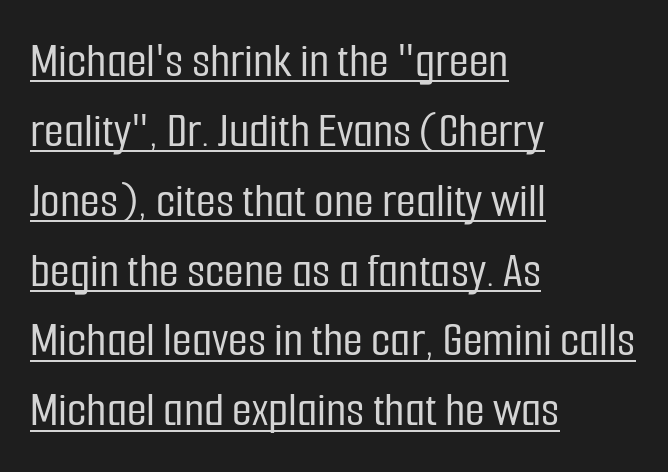
Q: Is the text italic (slanted)? A: No, it is upright.
Q: Is the typeface a serif or a sans-serif typeface? A: Sans-serif.
Q: Is the text underlined? A: Yes.
Q: How is the paragraph aligned? A: Left-aligned.
Q: Is the spacing between letters normal or unusually wide? A: Normal.
Q: Is the spacing between lines tight, normal or loose? A: Normal.
Q: Width (condensed, normal, or wide)? A: Condensed.
Q: Stroke contrast? A: Low.
Q: x-height? A: Medium.
Q: Monospaced? A: No.
